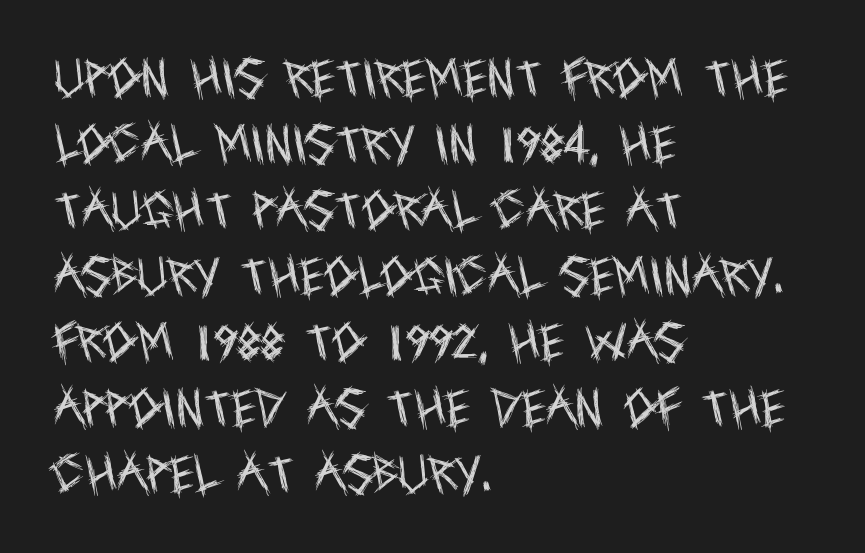
The image shows 42 px regular-weight, condensed sans-serif type, upright; set left-aligned, normal line spacing (1.57x), normal letter spacing, not underlined; a large x-height.
